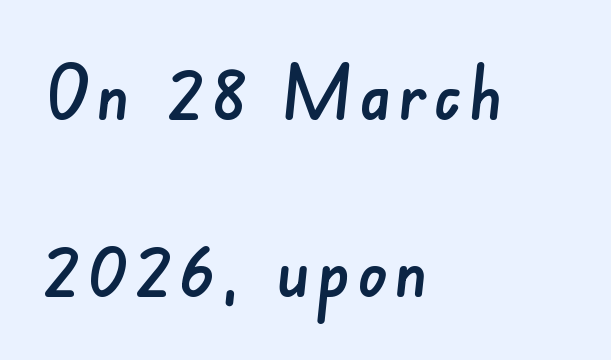
{"serif": "no", "width": "normal", "stroke_contrast": "low", "x_height": "small", "monospaced": "no", "underline": "no", "align": "left", "line_spacing": "loose", "line_spacing_ratio": 2.42, "glyph_px": 73}
